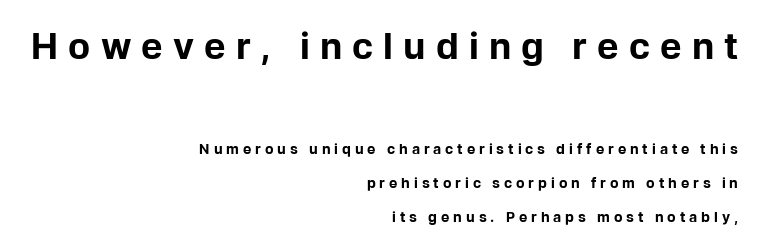
{"serif": "no", "italic": "no", "bold": "yes", "weight": "bold", "width": "normal", "stroke_contrast": "low", "x_height": "medium", "monospaced": "no", "underline": "no", "align": "right", "line_spacing": "loose", "line_spacing_ratio": 2.43, "letter_spacing": "wide", "letter_spacing_em": 0.28, "larger_block": "first", "size_ratio": 2.57, "glyph_px": 36}
